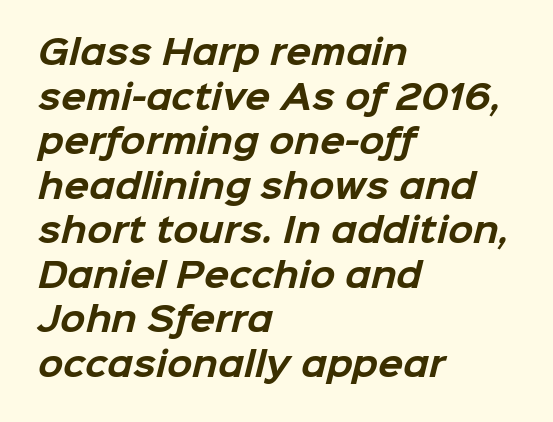
{"serif": "no", "bold": "yes", "weight": "bold", "width": "normal", "stroke_contrast": "low", "x_height": "medium", "monospaced": "no", "underline": "no", "align": "left", "line_spacing": "normal", "line_spacing_ratio": 1.35, "letter_spacing": "normal", "letter_spacing_em": 0.0, "glyph_px": 33}
